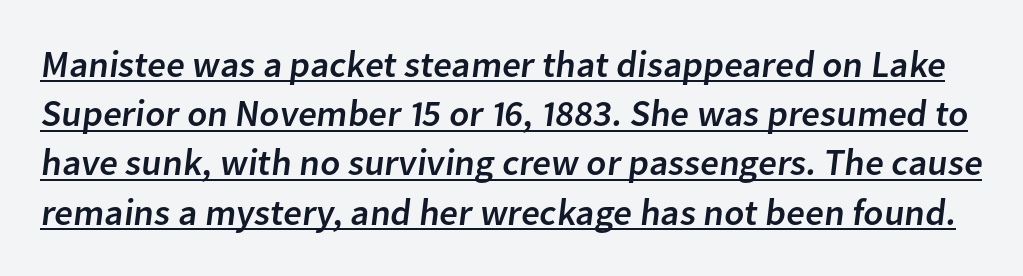
Q: Is the typeface a serif or a sans-serif typeface? A: Sans-serif.
Q: Is the text underlined? A: Yes.
Q: Is the spacing between letters normal or unusually wide? A: Normal.
Q: Is the spacing between lines tight, normal or loose? A: Normal.
Q: Width (condensed, normal, or wide)? A: Normal.
Q: Stroke contrast? A: Low.
Q: x-height? A: Medium.
Q: Monospaced? A: No.
